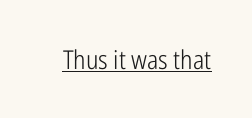
Short note: letters normally spaced. Is this a heavy cut? Hardly; it is regular or lighter. This sample uses an upright cut, with every glyph sitting square on the baseline. Is there an underline? Yes — a line sits under the letters.
